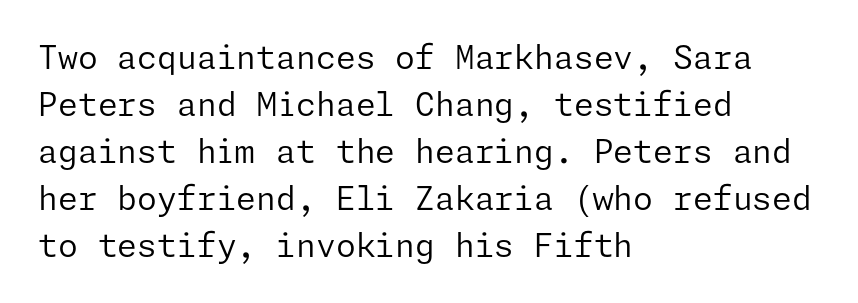
{"serif": "no", "italic": "no", "bold": "no", "weight": "regular", "width": "normal", "stroke_contrast": "low", "x_height": "medium", "underline": "no", "align": "left", "line_spacing": "normal", "line_spacing_ratio": 1.47, "letter_spacing": "normal", "letter_spacing_em": 0.0, "glyph_px": 32}
